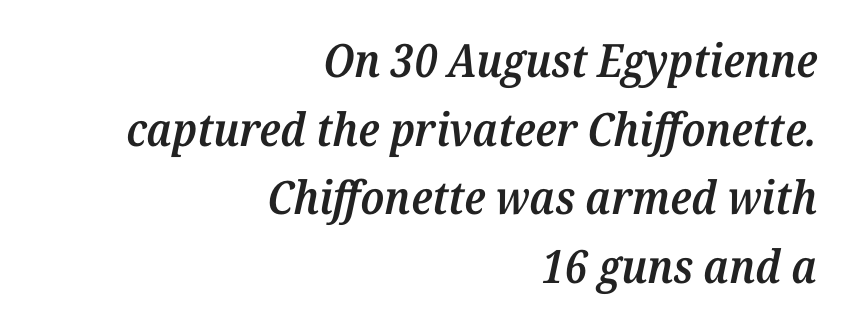
The image shows 46 px semibold serif type, italic (leaning right); set right-aligned, normal line spacing (1.49x), normal letter spacing, not underlined; medium stroke contrast and a medium x-height.
